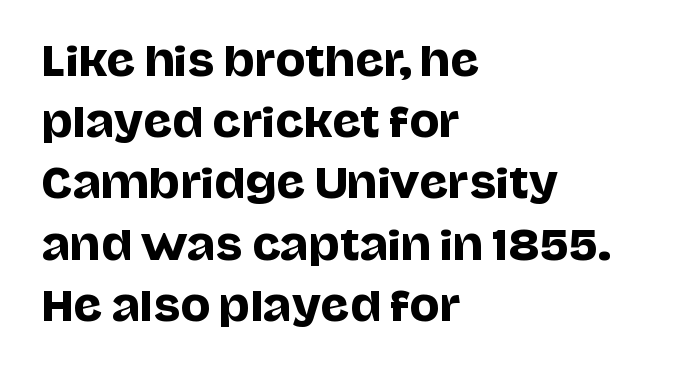
Q: Is the text italic (slanted)? A: No, it is upright.
Q: Is the typeface a serif or a sans-serif typeface? A: Sans-serif.
Q: Is the text underlined? A: No.
Q: How is the paragraph aligned? A: Left-aligned.
Q: Is the spacing between letters normal or unusually wide? A: Normal.
Q: Is the spacing between lines tight, normal or loose? A: Normal.
Q: Width (condensed, normal, or wide)? A: Normal.
Q: Stroke contrast? A: Low.
Q: x-height? A: Large.
Q: Monospaced? A: No.
